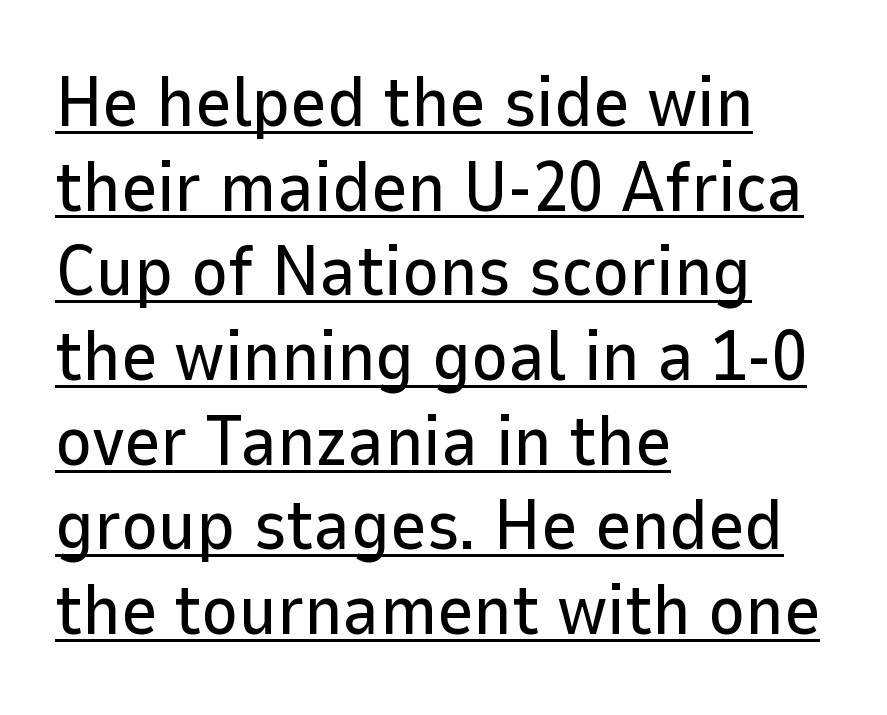
Q: Is the text italic (slanted)? A: No, it is upright.
Q: Is the typeface a serif or a sans-serif typeface? A: Sans-serif.
Q: Is the text underlined? A: Yes.
Q: How is the paragraph aligned? A: Left-aligned.
Q: Is the spacing between letters normal or unusually wide? A: Normal.
Q: Width (condensed, normal, or wide)? A: Normal.
Q: Stroke contrast? A: Low.
Q: x-height? A: Medium.
Q: Monospaced? A: No.
